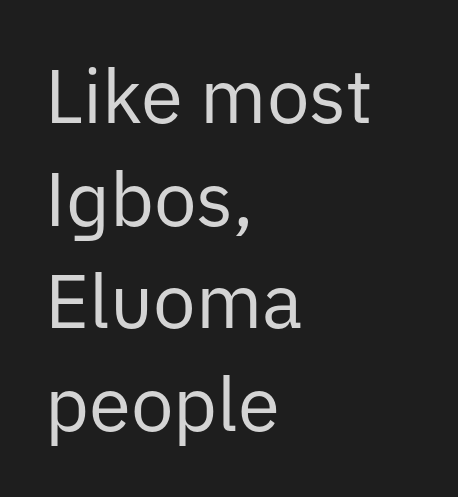
{"serif": "no", "italic": "no", "bold": "no", "weight": "regular", "width": "normal", "stroke_contrast": "low", "x_height": "medium", "monospaced": "no", "underline": "no", "align": "left", "line_spacing": "normal", "line_spacing_ratio": 1.35, "letter_spacing": "normal", "letter_spacing_em": 0.0, "glyph_px": 76}
